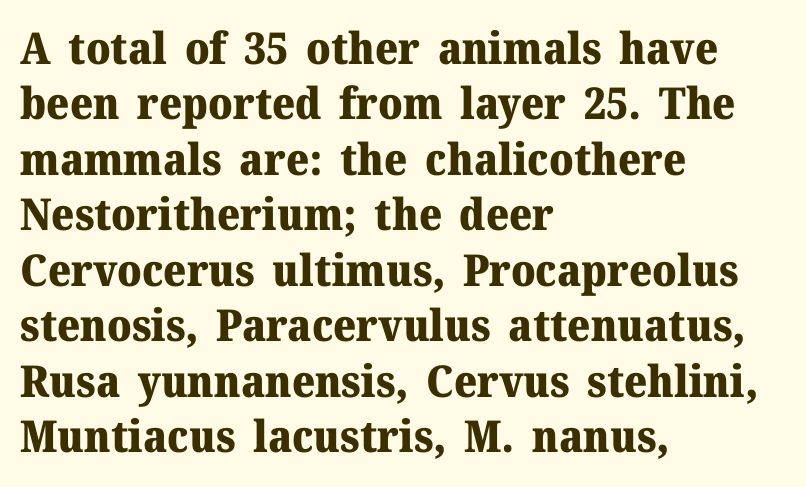
The image shows 44 px heavy serif type, upright; set left-aligned, normal line spacing (1.26x), normal letter spacing, not underlined; medium stroke contrast and a medium x-height.
